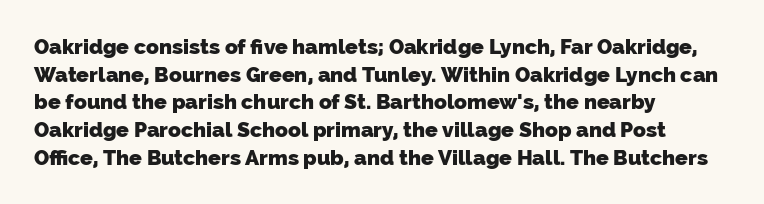
{"bold": "yes", "underline": "no", "align": "left", "line_spacing": "normal", "line_spacing_ratio": 1.32, "letter_spacing": "normal", "letter_spacing_em": 0.0, "glyph_px": 21}
